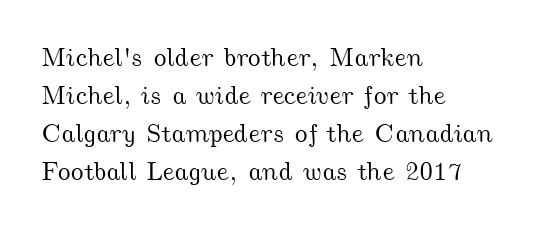
The image shows 26 px text type; set left-aligned, normal line spacing (1.46x), normal letter spacing, not underlined.
